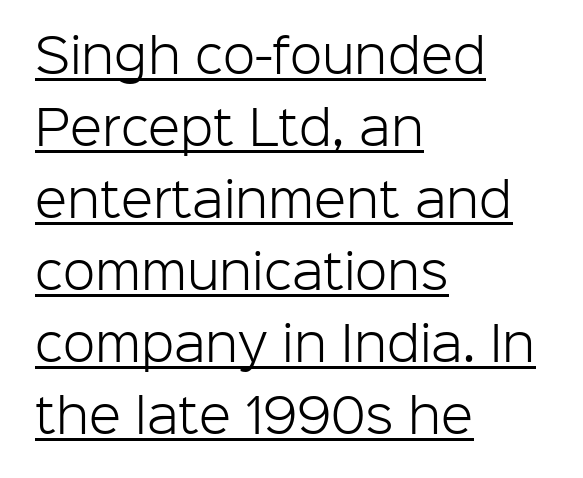
{"serif": "no", "italic": "no", "bold": "no", "weight": "light", "width": "normal", "stroke_contrast": "low", "x_height": "medium", "monospaced": "no", "underline": "yes", "align": "left", "line_spacing": "normal", "line_spacing_ratio": 1.53, "letter_spacing": "normal", "letter_spacing_em": 0.0, "glyph_px": 47}
